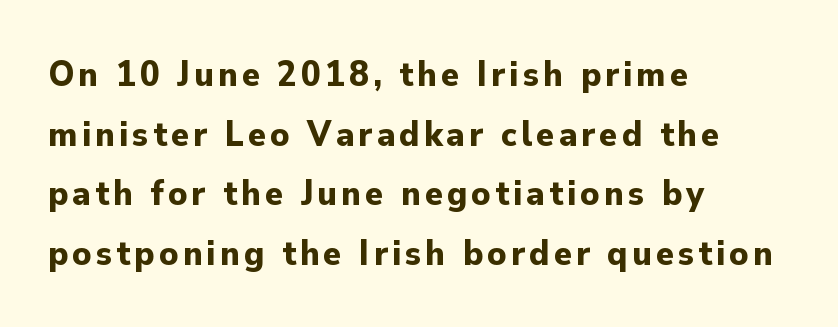
The image shows 37 px bold sans-serif type, upright; set left-aligned, normal line spacing (1.61x), not underlined; low stroke contrast and a small x-height.
